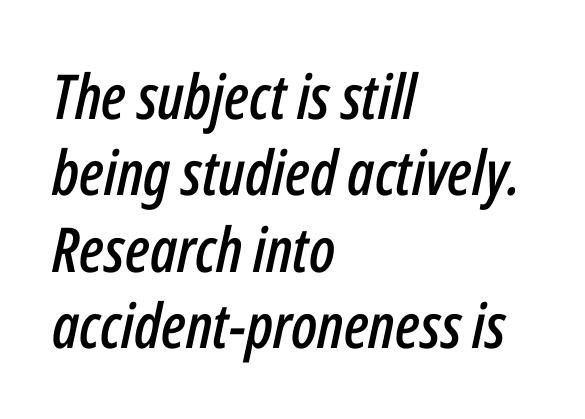
The image shows 62 px condensed type, italic (leaning right); set left-aligned, line spacing 1.23x, normal letter spacing, not underlined; low stroke contrast and a medium x-height.
